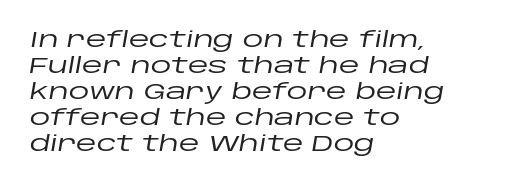
Compared with ordinary roman type, these characters are visibly tilted. A bare baseline throughout the passage. Between one letter and the next there's only the usual sliver of space. Leftover space on each line is placed entirely after the last word.
